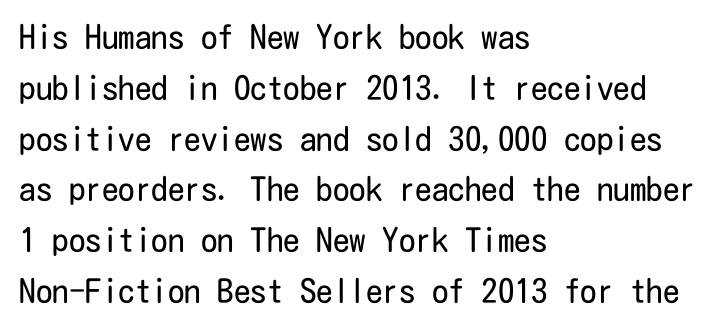
Posture: upright roman. Is there much room between lines? A standard amount, neither cramped nor airy. No word sits above an underline. The face used here is a sans, in the tradition of grotesques and geometrics. Is the type heavy? It reads as light-to-regular instead.
